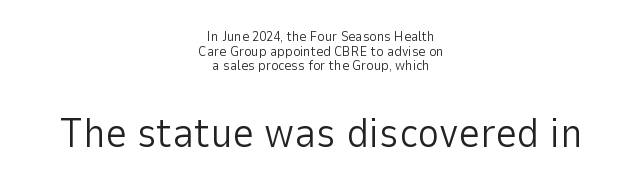
No letter is thick-stroked: the sample isn't bold. The space beneath each line is pristine and unruled. These lines stack symmetrically, like a column narrowing and widening about its center. These lines were composed using upright roman letters.
